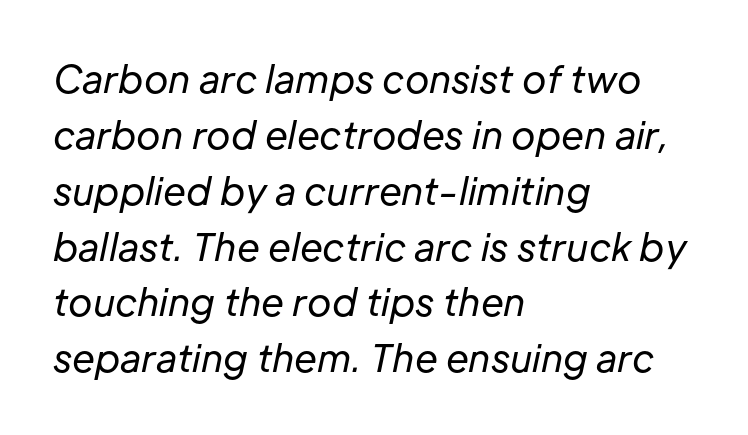
Descender tails drop into unmarked territory. This block has exactly the height ordinary leading produces. This rendering uses left alignment, leaving the right contour irregular. Caption: standard tracking, unaltered.
